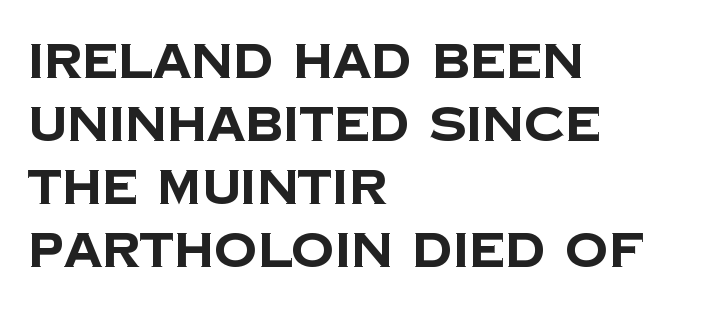
Q: Is the text bold? A: Yes.
Q: Is the typeface a serif or a sans-serif typeface? A: Sans-serif.
Q: Is the text underlined? A: No.
Q: How is the paragraph aligned? A: Left-aligned.
Q: Is the spacing between letters normal or unusually wide? A: Normal.
Q: Is the spacing between lines tight, normal or loose? A: Normal.
Q: Width (condensed, normal, or wide)? A: Normal.
Q: Stroke contrast? A: Low.
Q: x-height? A: Large.
Q: Monospaced? A: No.
